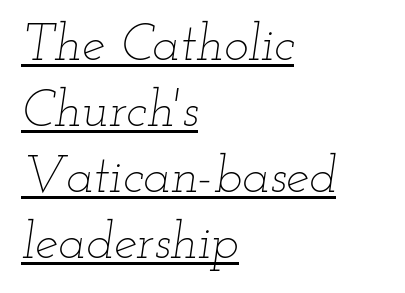
{"italic": "yes", "lean": "right", "slant_degrees": 12, "bold": "no", "weight": "thin", "width": "wide", "stroke_contrast": "low", "x_height": "small", "monospaced": "no", "underline": "yes", "align": "left", "line_spacing": "normal", "line_spacing_ratio": 1.27, "letter_spacing": "normal", "letter_spacing_em": 0.0, "glyph_px": 52}
